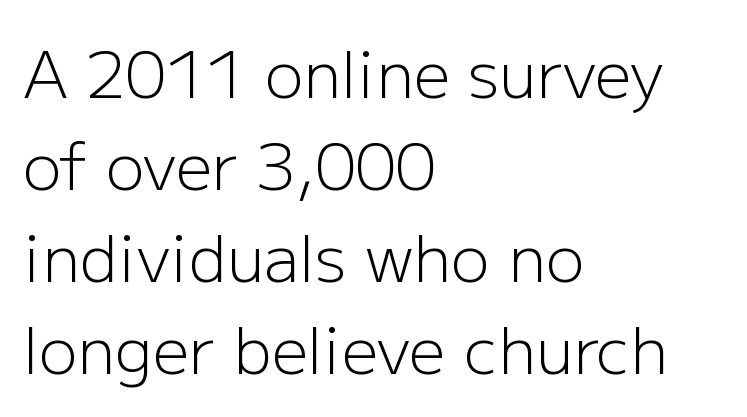
Q: Is the text bold? A: No.
Q: Is the text italic (slanted)? A: No, it is upright.
Q: Is the typeface a serif or a sans-serif typeface? A: Sans-serif.
Q: Is the text underlined? A: No.
Q: How is the paragraph aligned? A: Left-aligned.
Q: Is the spacing between letters normal or unusually wide? A: Normal.
Q: Is the spacing between lines tight, normal or loose? A: Normal.
Q: Width (condensed, normal, or wide)? A: Normal.
Q: Stroke contrast? A: Low.
Q: x-height? A: Medium.
Q: Monospaced? A: No.
